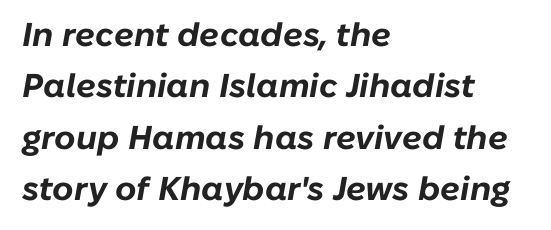
In CSS terms this would be text-align: left. Here the designer chose a conventional face with non-uniform glyph widths. Words float on clear page, feet unadorned. The block of text has a typical density, with ordinary space between rows. A typesetter would mark this as italic. There is no visible air inserted between adjacent glyphs.
